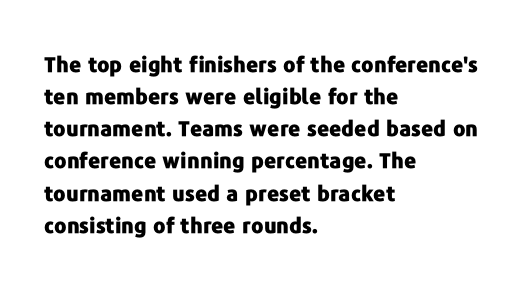
Tracking value appears to be zero — textbook default spacing. Is the type bold? Yes — the strokes are clearly thick and heavy. The block of text has a typical density, with ordinary space between rows. The rag falls on the right side of this text block. Words float on clear page, feet unadorned.
